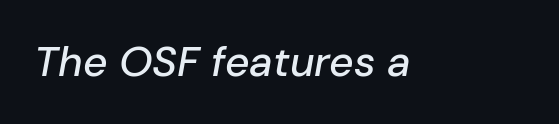
Spacing between characters is what you'd get straight out of the box. Would a proofreader flag this as italicized? Yes. These lines are rendered in a variable-pitch font. Decoration check: the copy has no underline.
